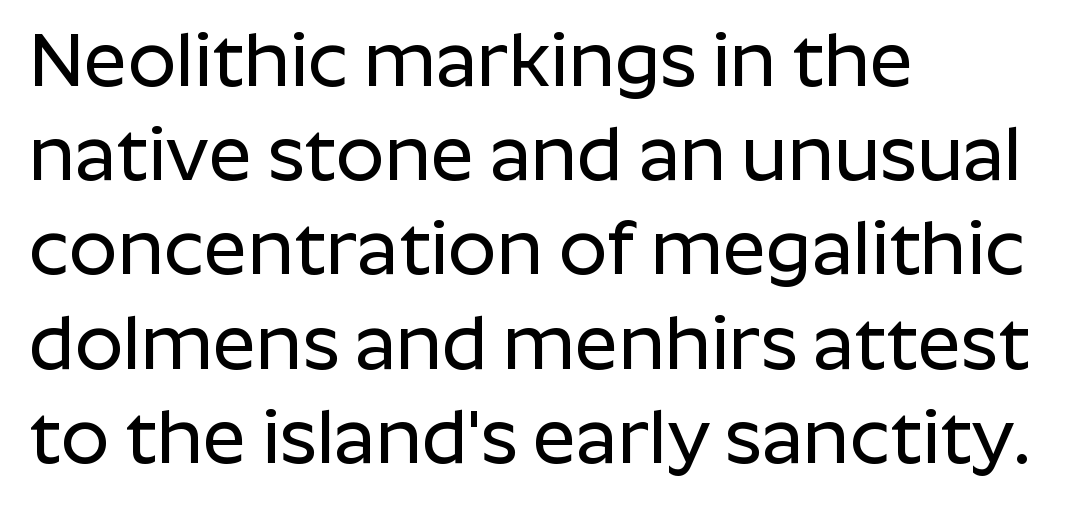
The area under the type is left untouched. This rendering uses left alignment, leaving the right contour irregular. The letters advance in unequal steps, a hallmark of proportional type. Characters follow at the spacing the type designer built in. The text was rendered using a sans face with plain stroke endings. Unlike italic type, these characters show no tilt at all.
